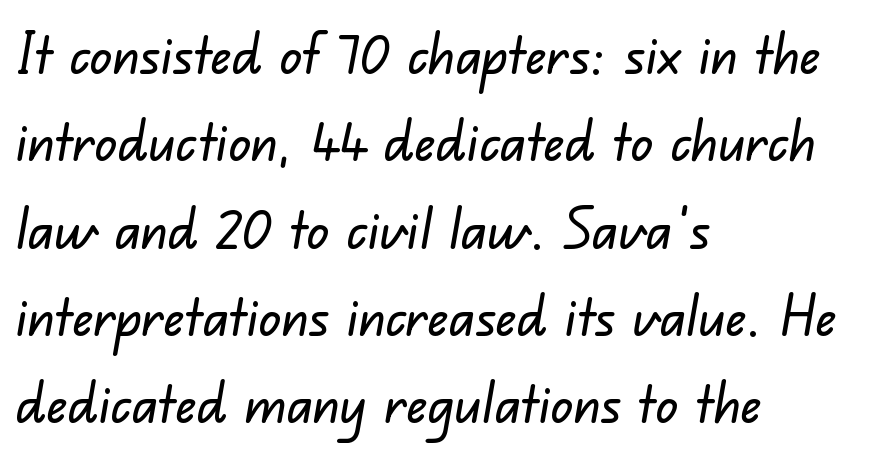
The image shows 56 px sans-serif type; set left-aligned, normal line spacing (1.56x), normal letter spacing, not underlined; low stroke contrast and a small x-height.
